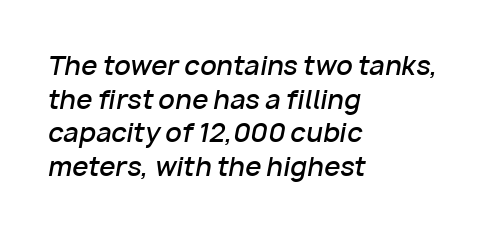
Q: Is the text bold? A: Semi-bold.
Q: Is the text italic (slanted)? A: Yes, it leans right by about 10 degrees.
Q: Is the text underlined? A: No.
Q: How is the paragraph aligned? A: Left-aligned.
Q: Is the spacing between letters normal or unusually wide? A: Normal.
Q: Is the spacing between lines tight, normal or loose? A: Normal.
